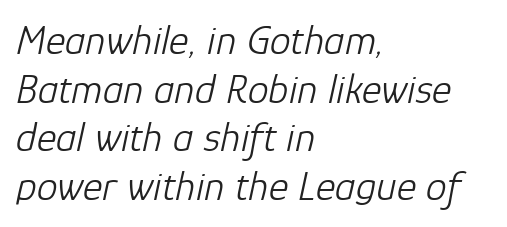
Q: Is the text bold? A: No.
Q: Is the text italic (slanted)? A: Yes, it leans right by about 12 degrees.
Q: Is the text underlined? A: No.
Q: How is the paragraph aligned? A: Left-aligned.
Q: Is the spacing between letters normal or unusually wide? A: Normal.
Q: Width (condensed, normal, or wide)? A: Normal.
Q: Stroke contrast? A: Low.
Q: x-height? A: Medium.
Q: Monospaced? A: No.
